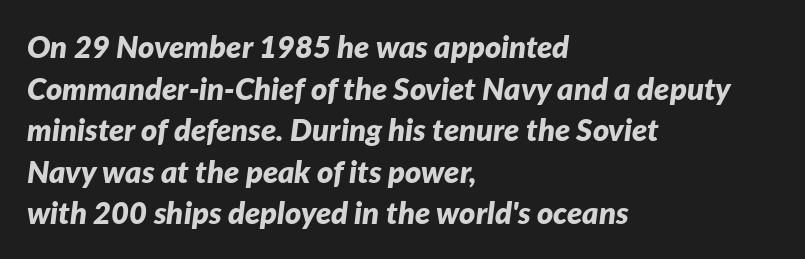
The image shows 31 px bold type, italic (leaning right); set left-aligned, normal line spacing (1.34x), normal letter spacing, not underlined; low stroke contrast and a medium x-height.
